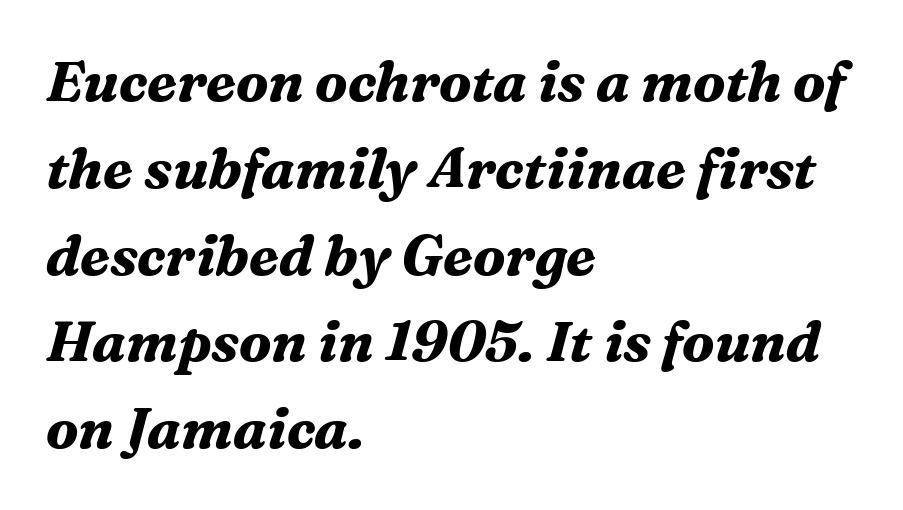
Words float on clear page, feet unadorned. Honestly, the row spacing looks completely unremarkable. Emphasis-style slanted type is in use. I'd call this a serif setting — the letters wear small feet.
